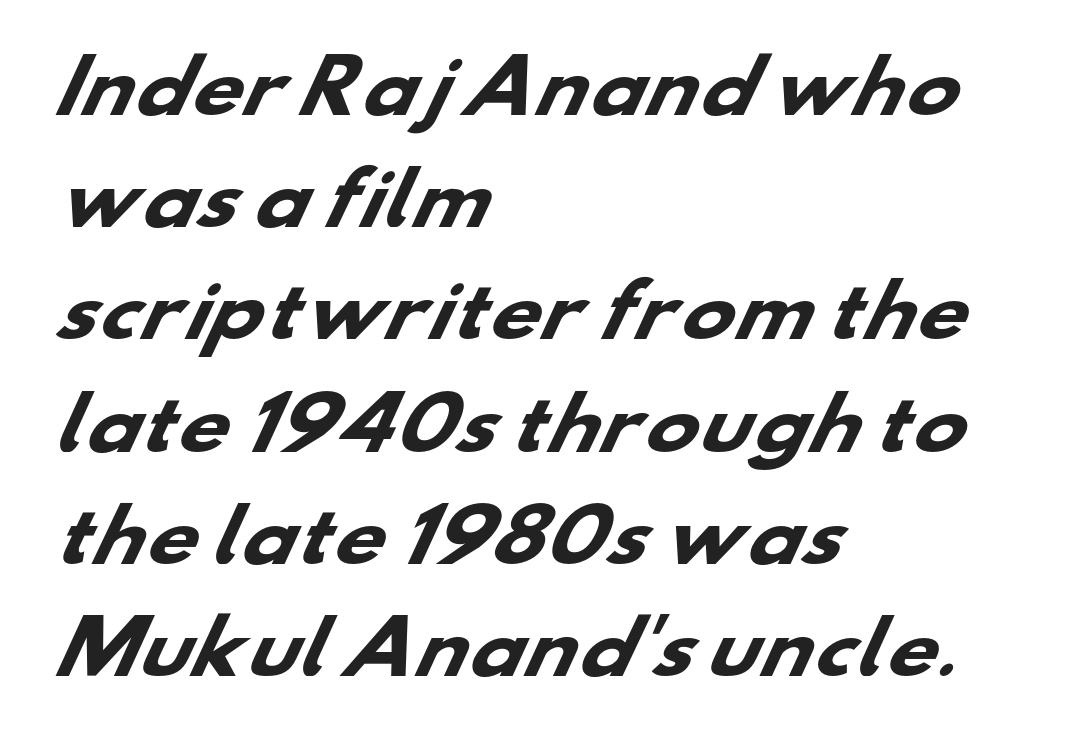
The image shows 71 px heavy, wide sans-serif type; set left-aligned, normal line spacing (1.58x), normal letter spacing, not underlined; low stroke contrast and a small x-height.
